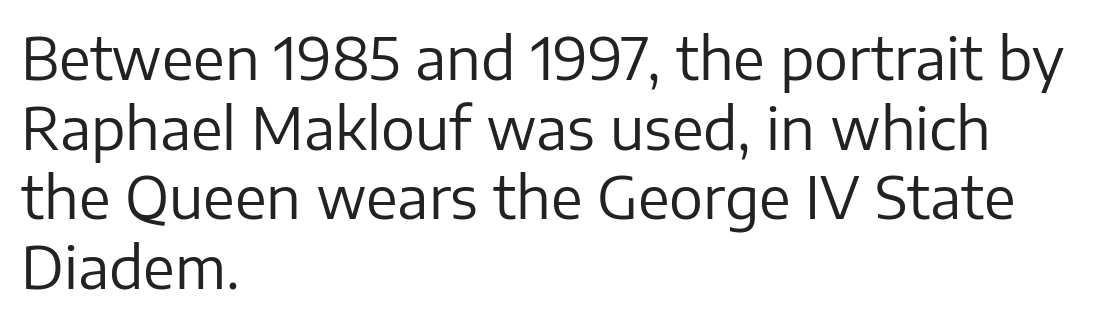
The image shows 57 px regular-weight sans-serif type, upright; set left-aligned, line spacing 1.22x, normal letter spacing, not underlined; low stroke contrast and a medium x-height.
